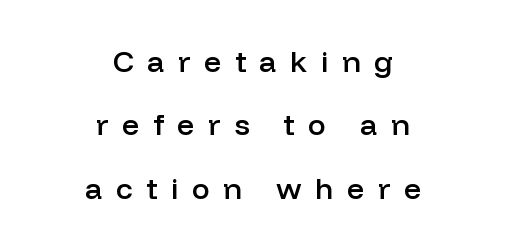
{"serif": "no", "italic": "no", "bold": "semi", "weight": "semibold", "width": "normal", "stroke_contrast": "low", "x_height": "medium", "monospaced": "no", "underline": "no", "align": "center", "line_spacing": "loose", "line_spacing_ratio": 2.11, "letter_spacing": "wide", "letter_spacing_em": 0.45, "glyph_px": 30}
